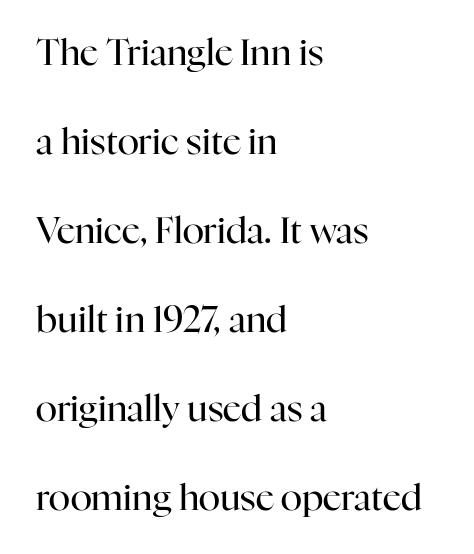
{"serif": "yes", "italic": "no", "bold": "no", "weight": "regular", "width": "normal", "stroke_contrast": "high", "x_height": "medium", "monospaced": "no", "underline": "no", "align": "left", "line_spacing": "loose", "line_spacing_ratio": 2.47, "letter_spacing": "normal", "letter_spacing_em": 0.0, "glyph_px": 36}
